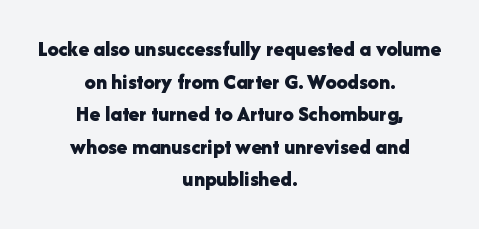
The face used here has the dense, thick strokes of a bold. Quick note: not italic, upright. Honestly, there is no underline to notice here at all. Spacing between characters is what you'd get straight out of the box. A normal amount of white space separates one row of letters from the next.
